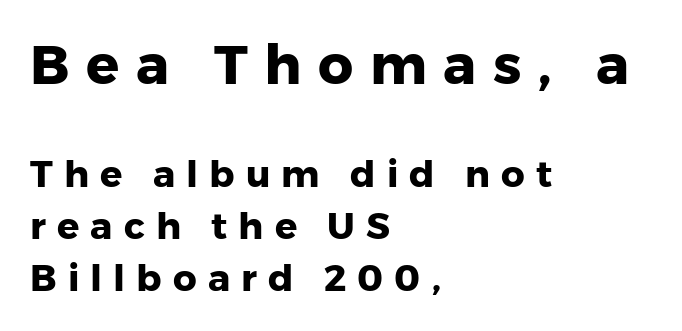
{"serif": "no", "italic": "no", "bold": "yes", "weight": "heavy", "width": "normal", "stroke_contrast": "low", "x_height": "medium", "monospaced": "no", "underline": "no", "align": "left", "line_spacing": "normal", "line_spacing_ratio": 1.4, "letter_spacing": "wide", "letter_spacing_em": 0.3, "larger_block": "first", "size_ratio": 1.49, "glyph_px": 55}
